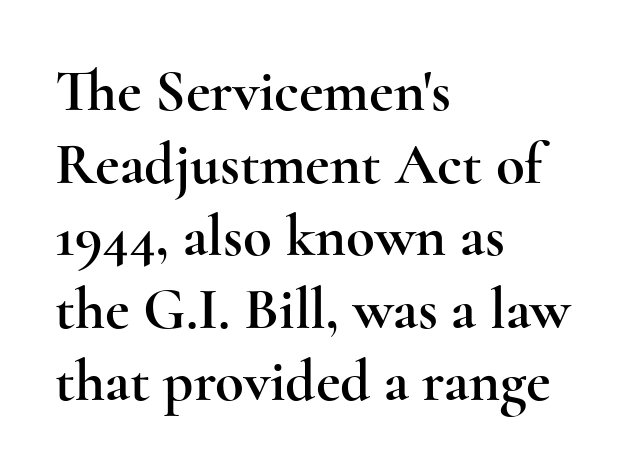
The letters stand upright; this is a roman face. Examine the stroke ends and you'll spot serifs. Think of a printed novel: that variable character pitch is what you see here. Nothing unusual about the tracking: characters are spaced as the font intends. The setting favours the left margin, as ordinary paragraphs usually do.
